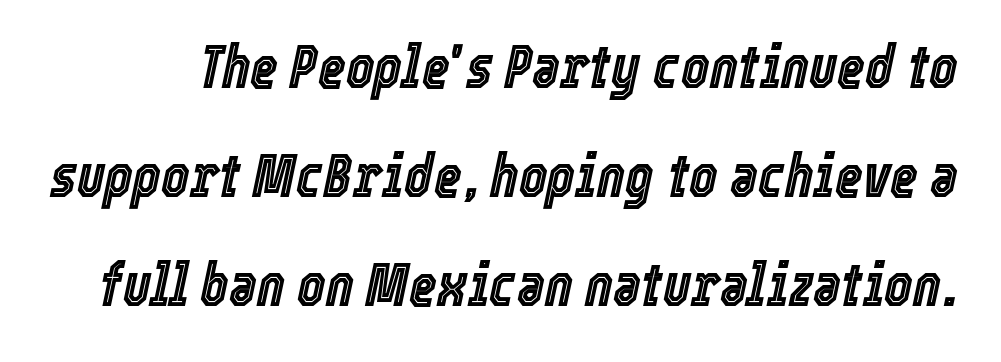
{"italic": "yes", "lean": "right", "slant_degrees": 12, "width": "condensed", "x_height": "medium", "monospaced": "no", "underline": "no", "line_spacing_ratio": 1.82, "letter_spacing": "normal", "letter_spacing_em": 0.0, "glyph_px": 60}
